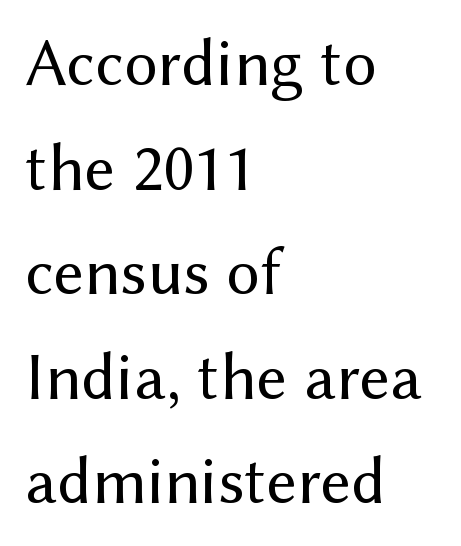
The image shows 67 px regular-weight sans-serif type, upright; set left-aligned, normal line spacing (1.56x), normal letter spacing, not underlined; medium stroke contrast and a medium x-height.
